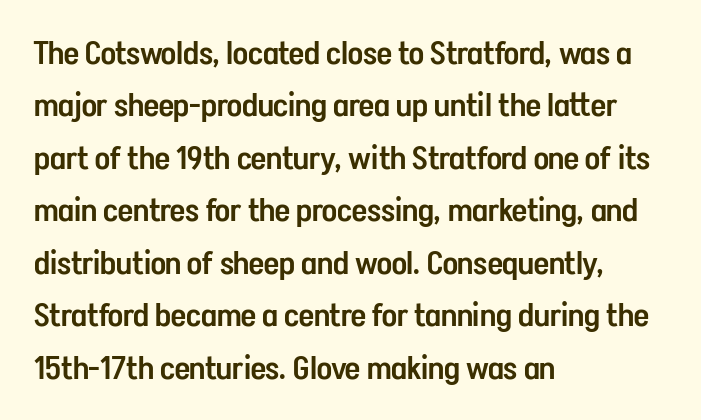
{"serif": "no", "italic": "no", "bold": "semi", "weight": "semibold", "width": "condensed", "stroke_contrast": "low", "x_height": "medium", "monospaced": "no", "underline": "no", "align": "left", "line_spacing": "normal", "line_spacing_ratio": 1.59, "letter_spacing": "normal", "letter_spacing_em": 0.0, "glyph_px": 33}
